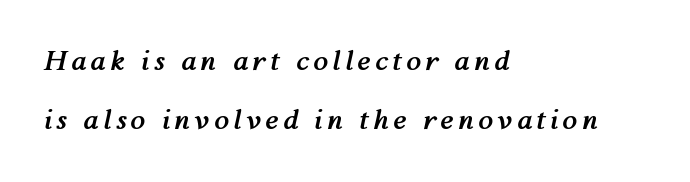
Q: Is the text bold? A: Yes.
Q: Is the text italic (slanted)? A: Yes, it leans right by about 12 degrees.
Q: Is the text underlined? A: No.
Q: How is the paragraph aligned? A: Left-aligned.
Q: Is the spacing between lines tight, normal or loose? A: Loose.
